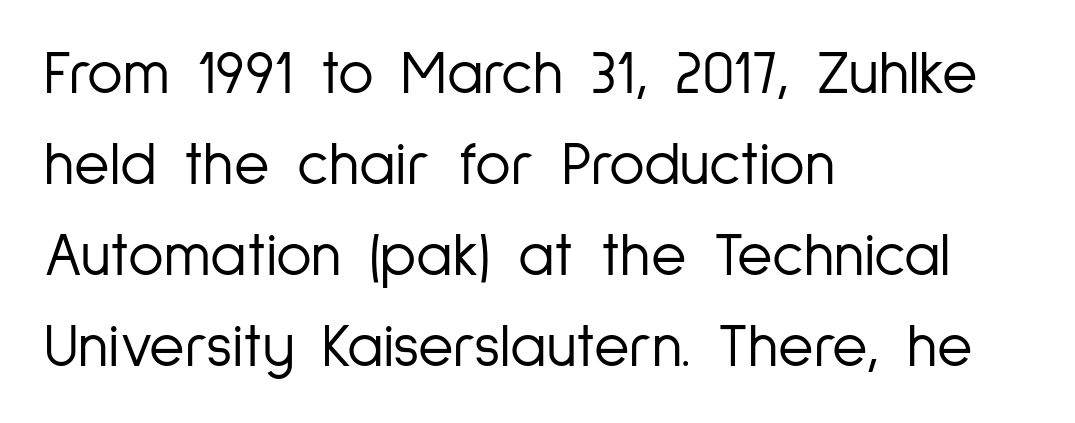
The image shows 61 px light, condensed sans-serif type, upright; set left-aligned, normal line spacing (1.49x), normal letter spacing, not underlined; low stroke contrast and a medium x-height.
